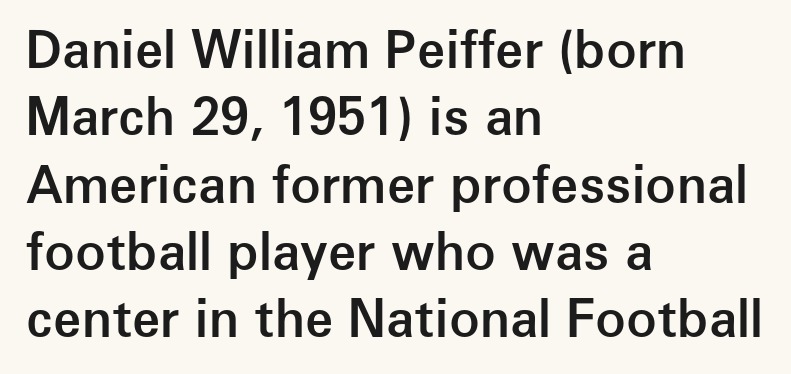
Note the varied advance widths — an 'i' is clearly narrower than an 'm'. Between one letter and the next there's only the usual sliver of space. I'd call this a sans setting — the letters go barefoot. The foot of each line stays bare and open.
